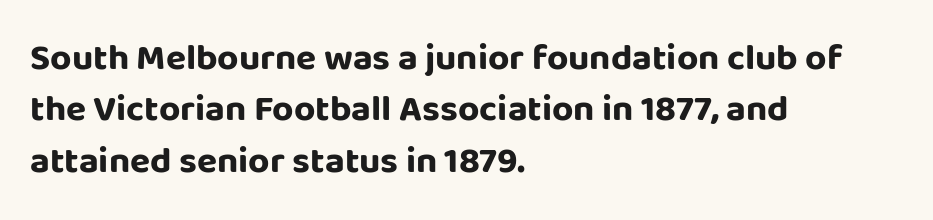
Bold? Absolutely — the strokes are thick and heavy. The gap between lines stays unmarked. These lines are composed in type without serifs. The rag falls on the right side of this text block. Do the letters lean? They stand straight.
